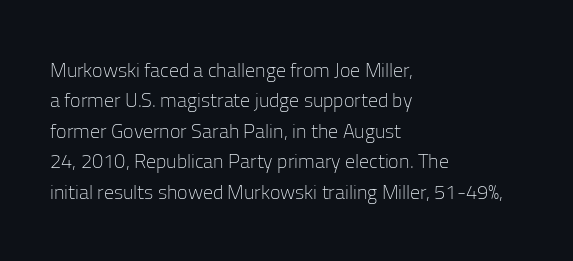
Q: Is the text bold? A: No.
Q: Is the text italic (slanted)? A: No, it is upright.
Q: Is the text underlined? A: No.
Q: How is the paragraph aligned? A: Left-aligned.
Q: Is the spacing between letters normal or unusually wide? A: Normal.
Q: Is the spacing between lines tight, normal or loose? A: Normal.
